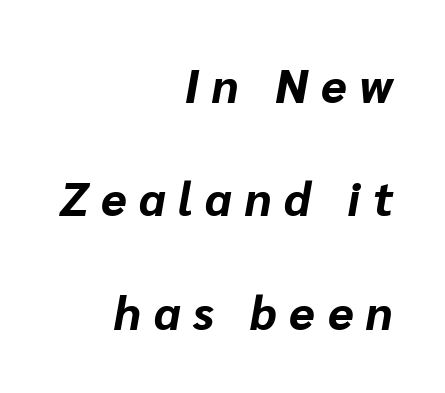
The image shows 47 px bold type, italic (leaning right); set right-aligned, loose line spacing (2.41x), unusually wide letter spacing (+0.27 em), not underlined; low stroke contrast and a medium x-height.
